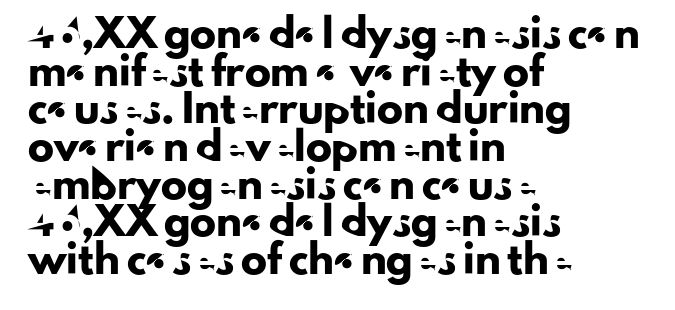
Q: Is the text italic (slanted)? A: No, it is upright.
Q: Is the text underlined? A: No.
Q: How is the paragraph aligned? A: Left-aligned.
Q: Is the spacing between letters normal or unusually wide? A: Normal.
Q: Is the spacing between lines tight, normal or loose? A: Normal.
